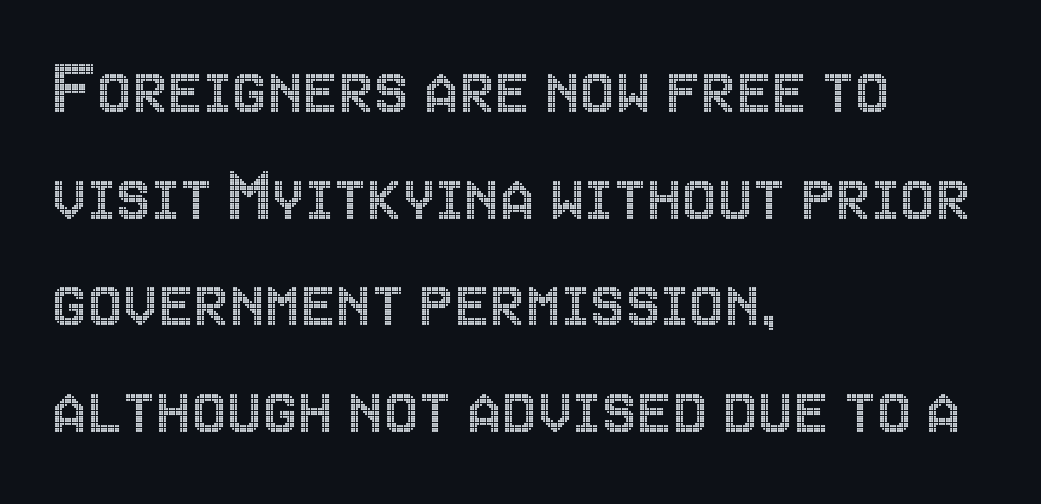
{"italic": "no", "width": "condensed", "x_height": "large", "monospaced": "no", "underline": "no", "align": "left", "line_spacing": "normal", "line_spacing_ratio": 1.35, "letter_spacing": "normal", "letter_spacing_em": 0.0, "glyph_px": 79}
